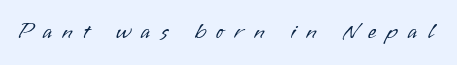
The image shows 22 px text type; set unusually wide letter spacing (+0.48 em), not underlined.
